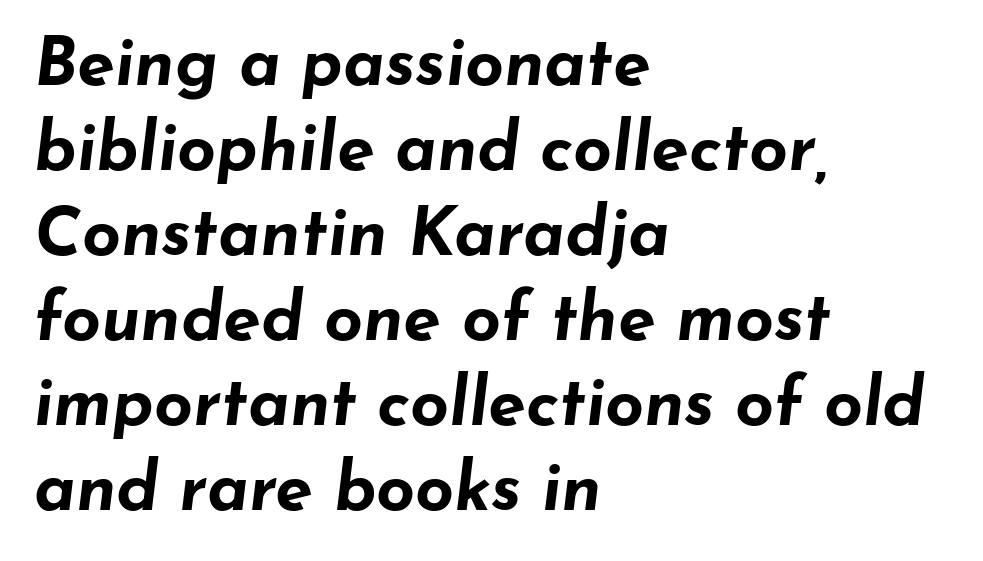
The characters look thick and weighty, a clear bold. The words here are not underlined. Reading down the block, your eye returns to a fixed left position each line. Nobody touched the tracking dial on this one. Proportional: the letters do not fall into vertical columns. Leading: standard.
